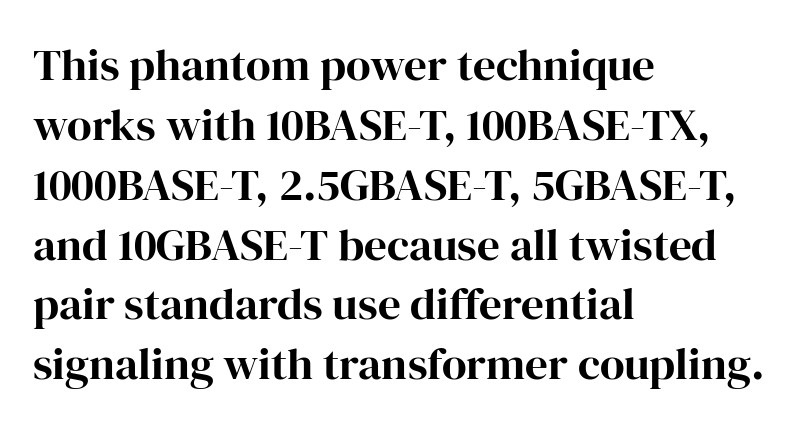
Q: Is the text italic (slanted)? A: No, it is upright.
Q: Is the typeface a serif or a sans-serif typeface? A: Serif.
Q: Is the text underlined? A: No.
Q: How is the paragraph aligned? A: Left-aligned.
Q: Is the spacing between letters normal or unusually wide? A: Normal.
Q: Is the spacing between lines tight, normal or loose? A: Normal.
Q: Width (condensed, normal, or wide)? A: Normal.
Q: Stroke contrast? A: High.
Q: x-height? A: Medium.
Q: Monospaced? A: No.
